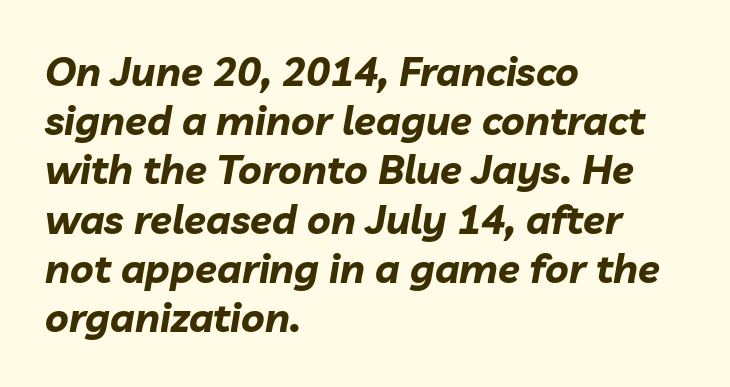
{"italic": "yes", "lean": "right", "slant_degrees": 10, "bold": "yes", "weight": "bold", "width": "normal", "stroke_contrast": "low", "x_height": "medium", "monospaced": "no", "underline": "no", "align": "left", "line_spacing_ratio": 1.23, "letter_spacing": "normal", "letter_spacing_em": 0.0, "glyph_px": 40}
